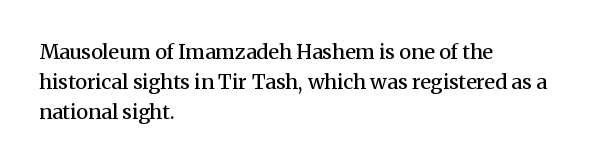
Q: Is the text bold? A: Semi-bold.
Q: Is the text italic (slanted)? A: No, it is upright.
Q: Is the text underlined? A: No.
Q: How is the paragraph aligned? A: Left-aligned.
Q: Is the spacing between letters normal or unusually wide? A: Normal.
Q: Is the spacing between lines tight, normal or loose? A: Normal.
